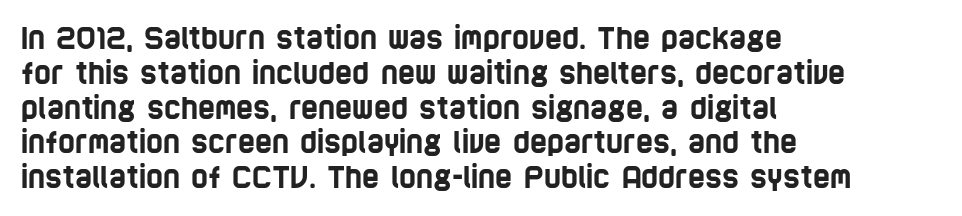
Q: Is the typeface a serif or a sans-serif typeface? A: Sans-serif.
Q: Is the text underlined? A: No.
Q: How is the paragraph aligned? A: Left-aligned.
Q: Is the spacing between letters normal or unusually wide? A: Normal.
Q: Width (condensed, normal, or wide)? A: Condensed.
Q: Stroke contrast? A: Low.
Q: x-height? A: Large.
Q: Monospaced? A: No.
